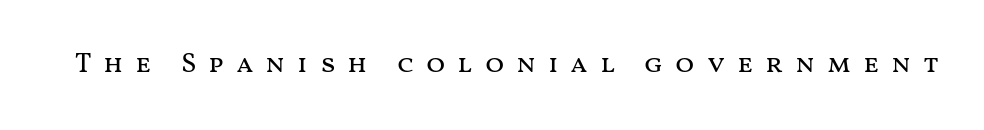
No heavy texture on the line: the type isn't bold. The face used here is proportionally spaced, like ordinary book or web type. Unlike italic type, these characters show no tilt at all. The tracking jumps out immediately: characters are airy and widely separated. Glance below the letters and you will spot only blank space.
